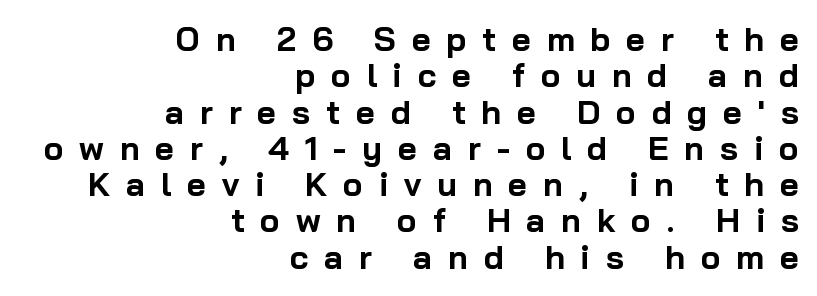
Q: Is the text bold? A: Yes.
Q: Is the text italic (slanted)? A: No, it is upright.
Q: Is the typeface a serif or a sans-serif typeface? A: Sans-serif.
Q: Is the text underlined? A: No.
Q: How is the paragraph aligned? A: Right-aligned.
Q: Is the spacing between letters normal or unusually wide? A: Unusually wide.
Q: Is the spacing between lines tight, normal or loose? A: Tight.
Q: Width (condensed, normal, or wide)? A: Normal.
Q: Stroke contrast? A: Low.
Q: x-height? A: Medium.
Q: Monospaced? A: No.
